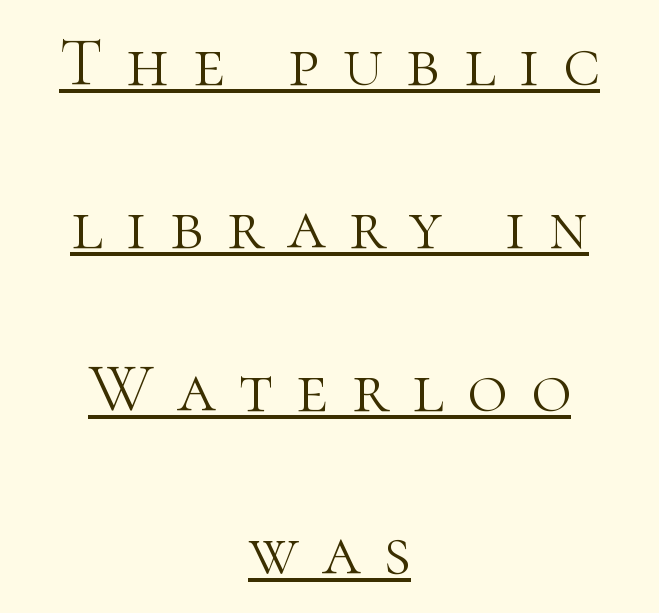
The image shows 69 px light serif type, upright; set centered, loose line spacing (2.36x), unusually wide letter spacing (+0.34 em), underlined; high stroke contrast and a medium x-height.
